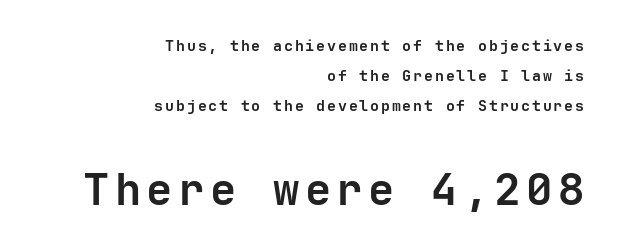
{"serif": "no", "italic": "no", "bold": "yes", "weight": "semibold", "width": "normal", "stroke_contrast": "low", "x_height": "medium", "underline": "no", "align": "right", "line_spacing": "loose", "line_spacing_ratio": 2.01, "larger_block": "second", "size_ratio": 2.93, "glyph_px": 44}
